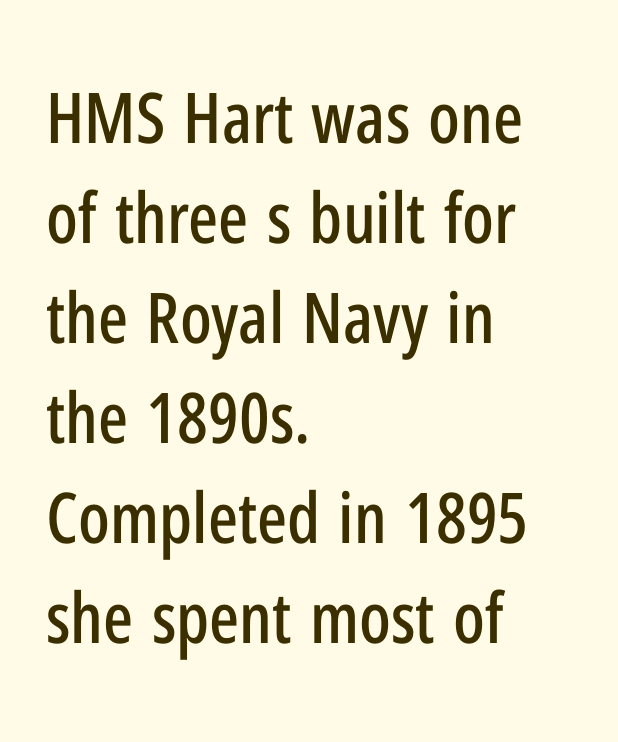
The image shows 70 px condensed sans-serif type, upright; set left-aligned, normal line spacing (1.43x), normal letter spacing, not underlined; low stroke contrast and a medium x-height.
